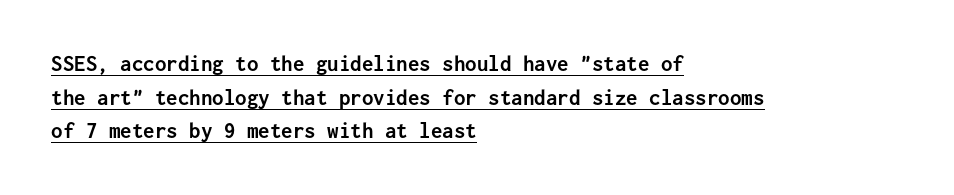
The image shows 23 px bold type, upright; set left-aligned, normal line spacing (1.46x), normal letter spacing, underlined.
